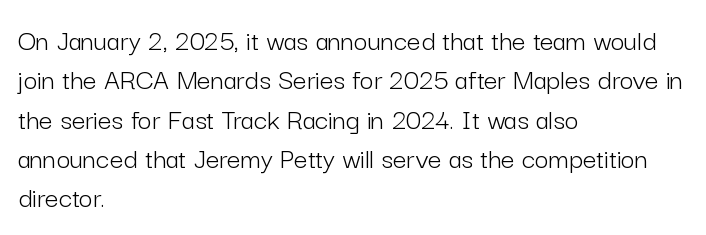
Anything drawn beneath the words? Only blank space. The rendering shows plain stroke endings on the letterforms — a sans-serif design. This rendering uses left alignment, leaving the right contour irregular. These lines were composed using upright roman letters. The letters advance in unequal steps, a hallmark of proportional type.
